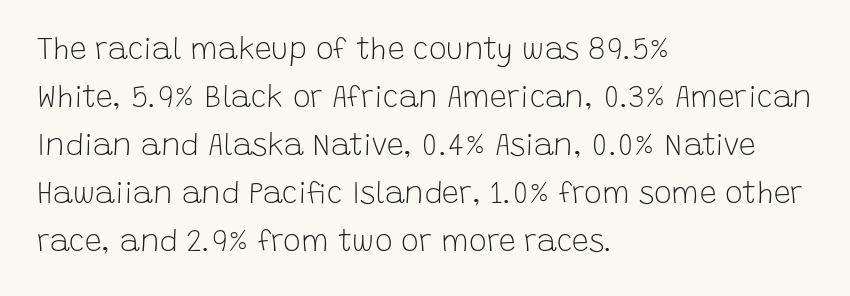
Nothing unusual about the tracking: characters are spaced as the font intends. The axis of the letterforms is exactly vertical. Leading: standard. The passage is arranged the way most books set body copy — flush left.
